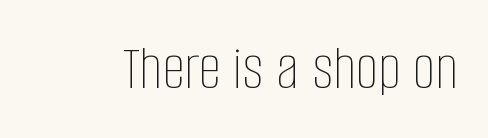
Each letter keeps its own natural width here, so spacing adapts to shape. Bold? No — there's no thickening of the strokes. Notice how the stems are strictly vertical — no italics here. Inter-character spacing is left at the font's built-in metrics. Descenders hang freely into open space.
